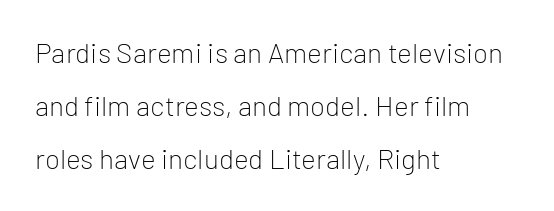
{"serif": "no", "italic": "no", "bold": "no", "weight": "light", "width": "normal", "stroke_contrast": "low", "x_height": "medium", "monospaced": "no", "underline": "no", "align": "left", "line_spacing_ratio": 1.89, "letter_spacing": "normal", "letter_spacing_em": 0.0, "glyph_px": 28}
